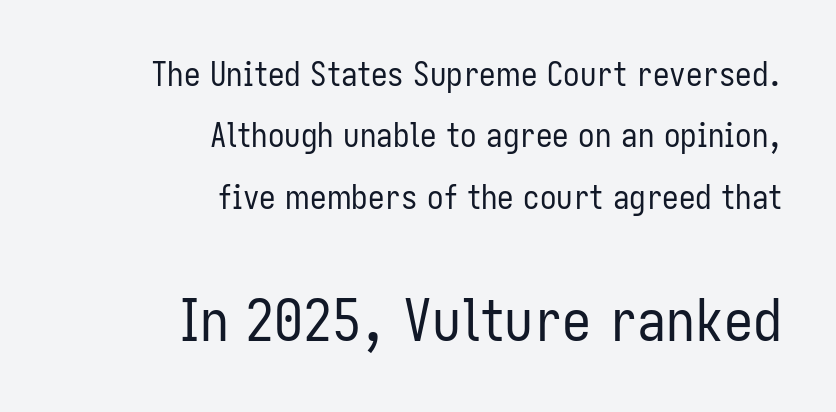
A light-to-regular cut is what we see here. The lines are quadded right. A typesetter would call this proportional, since set widths differ per character. Nobody drew a line under any word here. Classification — sans serif.
